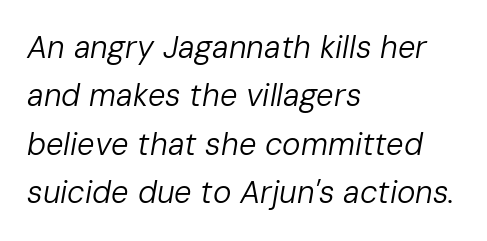
{"italic": "yes", "lean": "right", "slant_degrees": 10, "bold": "no", "weight": "regular", "width": "normal", "stroke_contrast": "low", "x_height": "medium", "monospaced": "no", "underline": "no", "align": "left", "line_spacing": "normal", "line_spacing_ratio": 1.56, "letter_spacing": "normal", "letter_spacing_em": 0.0, "glyph_px": 31}
